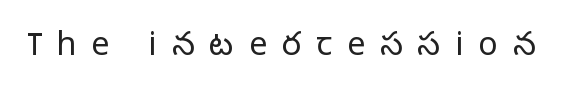
Compared with typical body copy, the letter spacing here is much looser. Has an underline been added? It has not. No extra ink here — the face is not bold. These lines are rendered in a variable-pitch font. Serifs: no, the terminals of the letterforms are clean. Posture: vertical.
